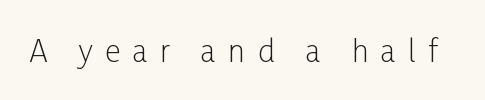
{"serif": "no", "italic": "no", "bold": "no", "weight": "light", "width": "condensed", "stroke_contrast": "low", "x_height": "medium", "monospaced": "no", "underline": "no", "letter_spacing": "wide", "letter_spacing_em": 0.42, "glyph_px": 30}
